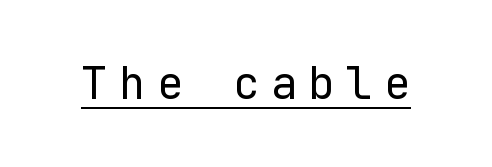
Is this a heavy cut? Hardly; it is regular or lighter. The specimen reads as upright at a glance. The passage shown is typeset with a sans-serif family. Inter-character spacing is expanded well beyond the font's built-in metrics.
